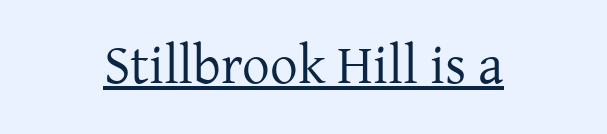
On a weight scale, this lands at 450 or below. Notice how the passage keeps no hard edge, just a central spine. Is this a fixed-width face? No — the glyphs have proportional, varying widths. Is there an underline? Yes — a line sits under the letters.
